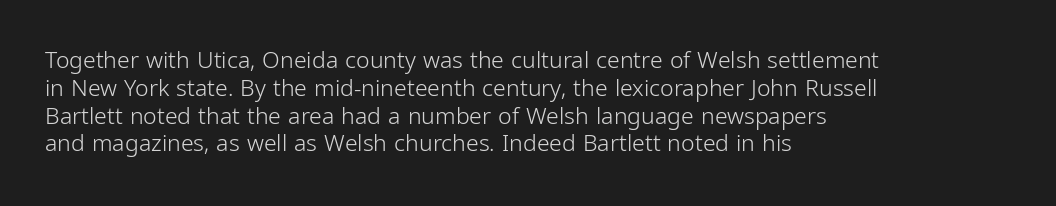
Q: Is the text bold? A: No.
Q: Is the text italic (slanted)? A: No, it is upright.
Q: Is the text underlined? A: No.
Q: How is the paragraph aligned? A: Left-aligned.
Q: Is the spacing between letters normal or unusually wide? A: Normal.
